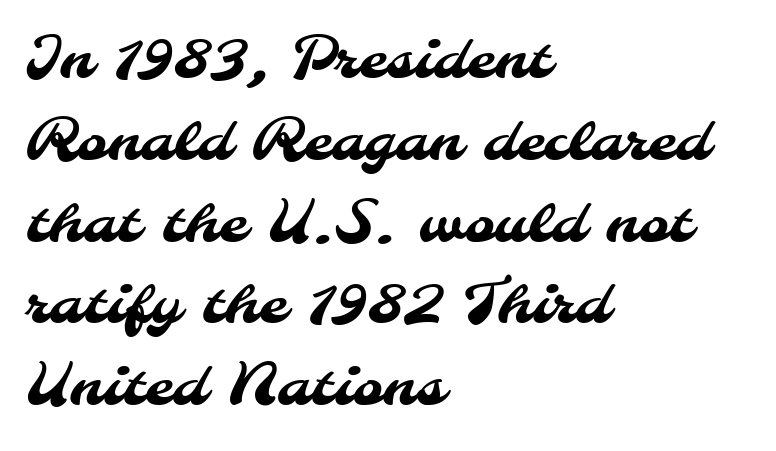
Grotesque or geometric, the face here clearly has no serifs. Horizontally, the lines are justified to the leading edge only. Note the varied advance widths — an 'i' is clearly narrower than an 'm'. A normal amount of white space separates one row of letters from the next.
